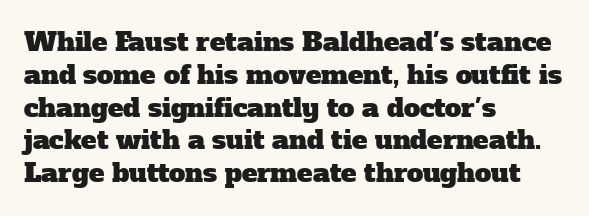
Rows of type keep a routine distance in the vertical direction. These lines stack with their left ends in a neat column. The horizontal fit of the characters is conventional and even. Underline: absent.
